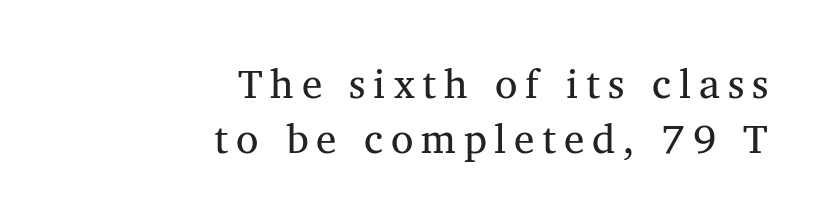
The image shows 41 px regular-weight serif type, upright; set right-aligned, normal line spacing (1.33x), not underlined; medium stroke contrast and a medium x-height.
